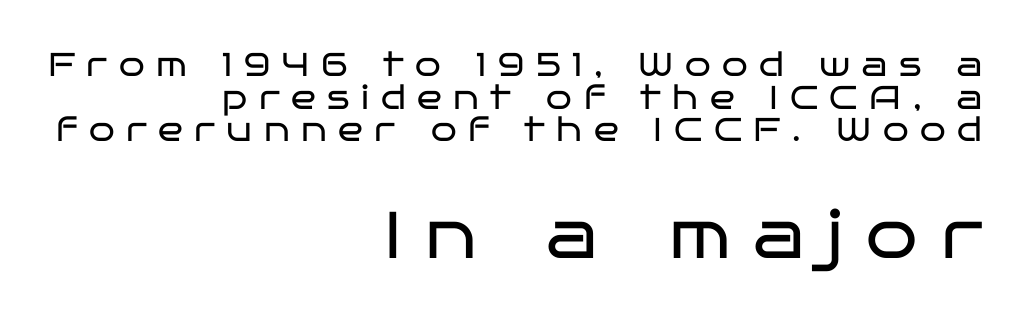
Here the glyphs are tracked loosely, breaking word shapes into spaced letters. Block two is the big one; block one sits smaller above it. Is the block centered? No — it sits flush against the right margin. Posture: straight, roman, zero tilt.
